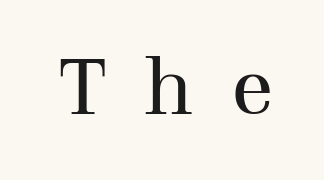
{"serif": "yes", "italic": "no", "bold": "no", "weight": "regular", "width": "normal", "stroke_contrast": "medium", "x_height": "medium", "monospaced": "no", "underline": "no", "letter_spacing": "wide", "letter_spacing_em": 0.48, "glyph_px": 79}
